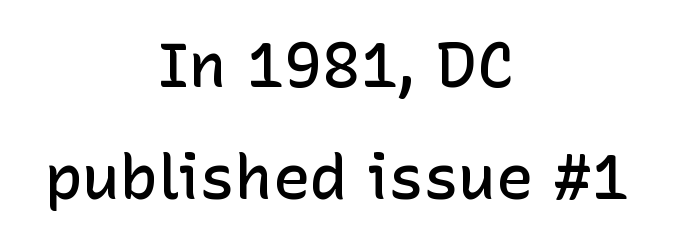
Look at the bottom of the vertical strokes: they stop flat, with no serifs. Notice how the passage keeps no hard edge, just a central spine. Standard letterfit; no display-style spreading of the glyphs. Check under the words: just untouched page.
